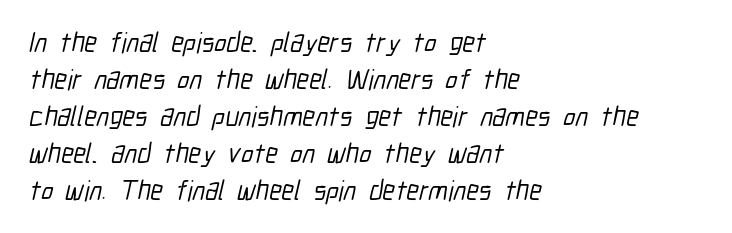
In CSS terms this would be text-align: left. The face used here is a sans, in the tradition of grotesques and geometrics. Letter spacing: default. The space directly below the letters is spotless. Whoever set this chose a conventional vertical rhythm.
